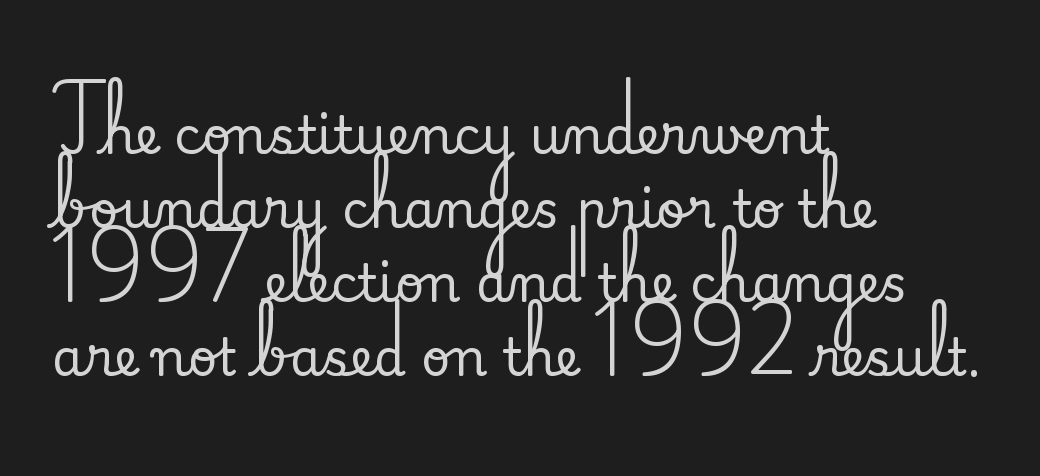
{"serif": "yes", "italic": "no", "width": "normal", "stroke_contrast": "medium", "x_height": "small", "monospaced": "no", "underline": "no", "align": "left", "line_spacing": "normal", "line_spacing_ratio": 1.45, "letter_spacing": "normal", "letter_spacing_em": 0.0, "glyph_px": 51}
